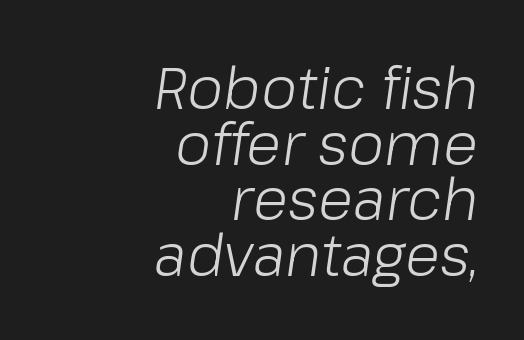
{"italic": "yes", "lean": "right", "slant_degrees": 8, "bold": "no", "weight": "light", "width": "normal", "stroke_contrast": "low", "x_height": "medium", "monospaced": "no", "underline": "no", "align": "right", "line_spacing": "tight", "line_spacing_ratio": 0.96, "letter_spacing": "normal", "letter_spacing_em": 0.0, "glyph_px": 58}
